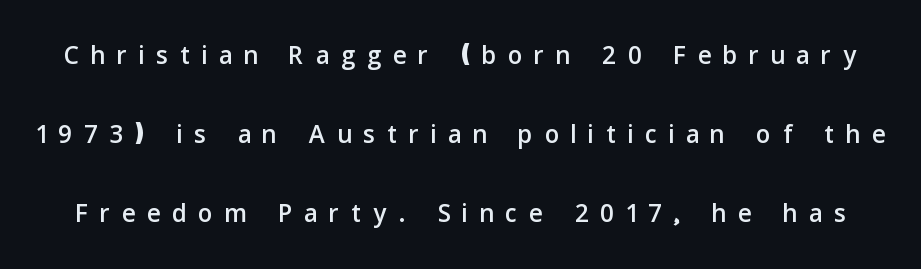
{"serif": "no", "italic": "no", "width": "normal", "stroke_contrast": "low", "x_height": "medium", "monospaced": "no", "underline": "no", "line_spacing": "loose", "line_spacing_ratio": 2.19, "letter_spacing": "wide", "letter_spacing_em": 0.34, "glyph_px": 36}
